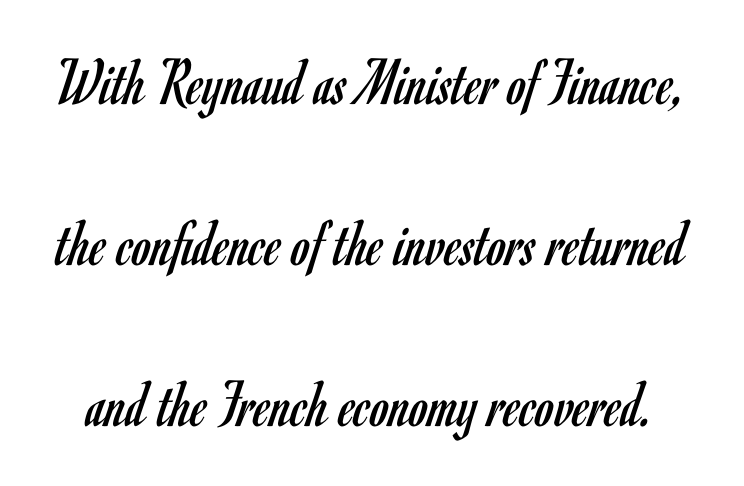
The image shows 68 px regular-weight, condensed sans-serif type; set loose line spacing (2.37x), normal letter spacing, not underlined; low stroke contrast and a small x-height.
